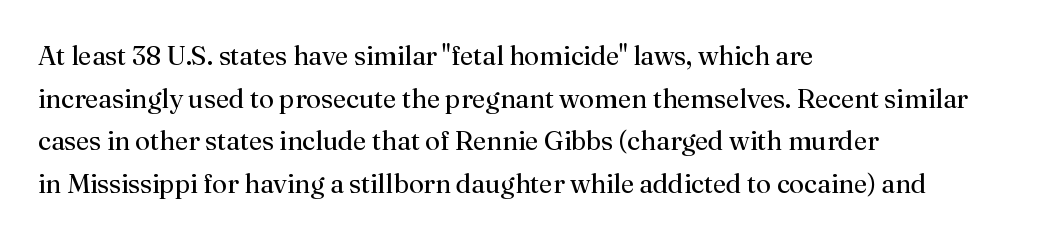
The image shows 27 px text type, upright; set left-aligned, normal line spacing (1.58x), normal letter spacing, not underlined.
